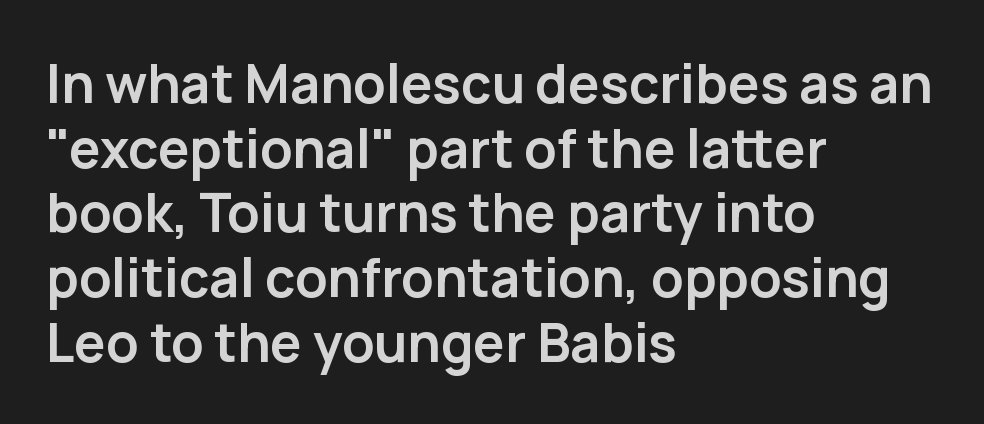
Words float on clear page, feet unadorned. Tall strokes in this sample are plumb rather than angled. Serif or sans? Sans — the stroke terminals are bare. Its strokes are broad and dark, the hallmark of bold type.
